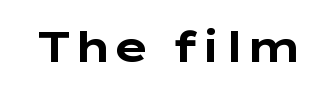
Decoration check: the copy has no underline. No feet cap the strokes, marking this as sans-serif type. Is this a fixed-width face? No — the glyphs have proportional, varying widths. The typesetting leans heavy: a genuine bold.
